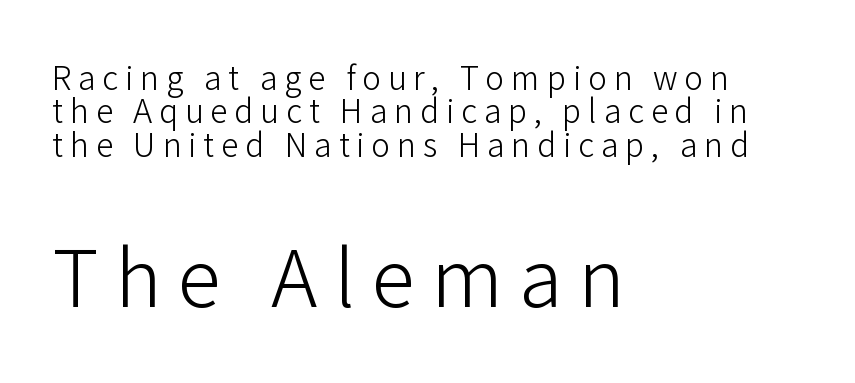
The image shows 79 px light sans-serif type, upright; set left-aligned, tight line spacing (1.04x), unusually wide letter spacing (+0.21 em), not underlined; the second (bottom) block is 2.47x larger; low stroke contrast and a medium x-height.
